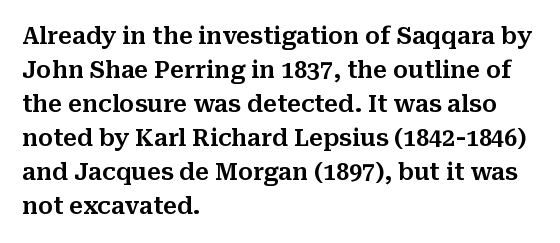
The image shows 23 px text type, upright; set left-aligned, normal line spacing (1.48x), normal letter spacing, not underlined.
